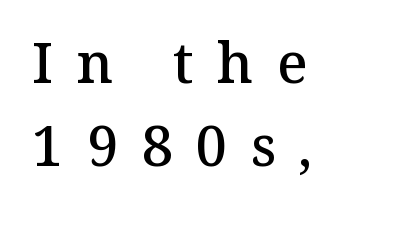
The image shows 56 px semibold serif type, upright; set left-aligned, normal line spacing (1.49x), unusually wide letter spacing (+0.42 em), not underlined; medium stroke contrast and a medium x-height.
